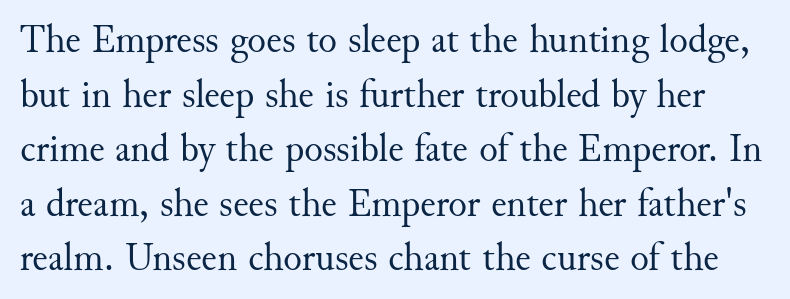
The image shows 39 px regular-weight serif type, upright; set normal line spacing (1.4x), normal letter spacing, not underlined; medium stroke contrast and a small x-height.
